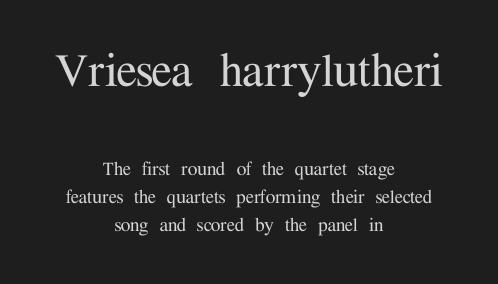
{"serif": "yes", "italic": "no", "width": "normal", "stroke_contrast": "medium", "x_height": "medium", "monospaced": "no", "underline": "no", "align": "center", "line_spacing": "normal", "line_spacing_ratio": 1.26, "letter_spacing": "normal", "letter_spacing_em": 0.0, "larger_block": "first", "size_ratio": 2.5, "glyph_px": 55}
